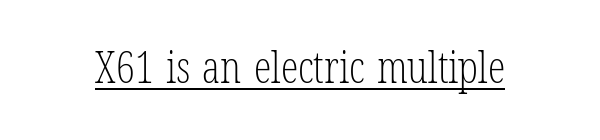
The image shows 44 px light, condensed serif type, upright; set normal letter spacing, underlined; low stroke contrast and a medium x-height.
